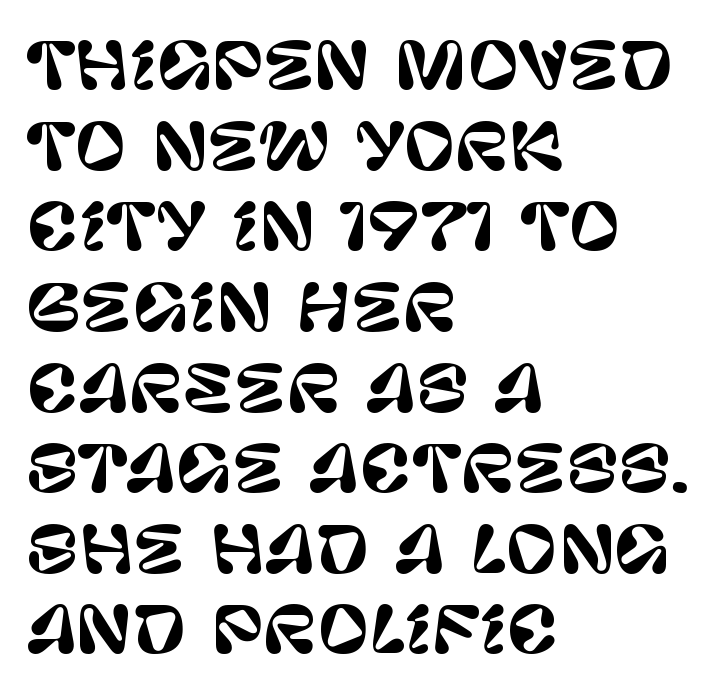
The image shows 63 px sans-serif type; set left-aligned, normal line spacing (1.28x), normal letter spacing, not underlined; low stroke contrast and a large x-height.
